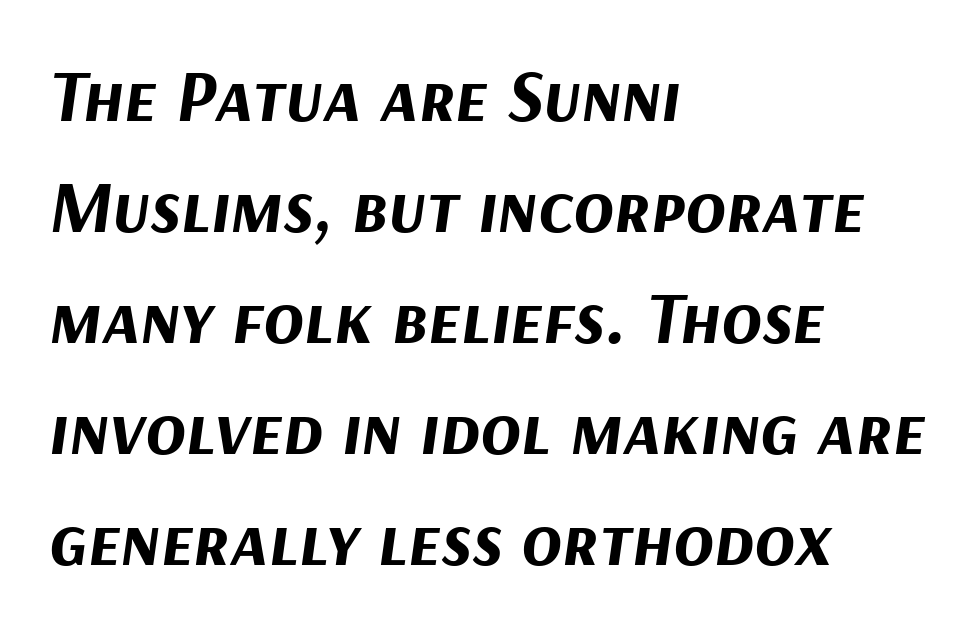
Q: Is the text bold? A: Yes.
Q: Is the text italic (slanted)? A: Yes, it leans right by about 9 degrees.
Q: Is the text underlined? A: No.
Q: How is the paragraph aligned? A: Left-aligned.
Q: Is the spacing between letters normal or unusually wide? A: Normal.
Q: Is the spacing between lines tight, normal or loose? A: Normal.
Q: Width (condensed, normal, or wide)? A: Normal.
Q: Stroke contrast? A: Medium.
Q: x-height? A: Medium.
Q: Monospaced? A: No.
